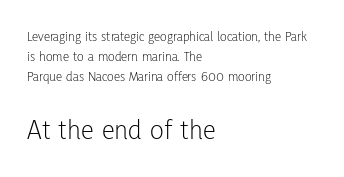
Rule under the text: the space is simply empty. Spacing verdict: proportional, widths tailored to each character. These lines are set flush left with a ragged right edge. Nope, no serifs anywhere on these letters. The letterforms sit shoulder to shoulder at normal distance. Whoever set this chose a conventional vertical rhythm.
